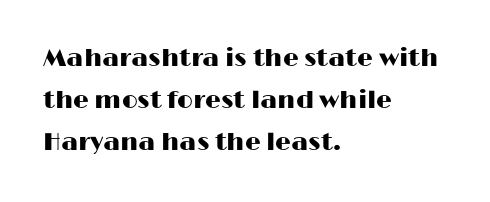
The image shows 25 px text type, upright; set left-aligned, normal line spacing (1.69x), normal letter spacing, not underlined.
